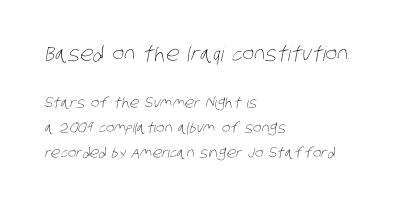
The image shows 20 px text type; set left-aligned, line spacing 1.77x, normal letter spacing, not underlined; the first (top) block is 1.43x larger.
